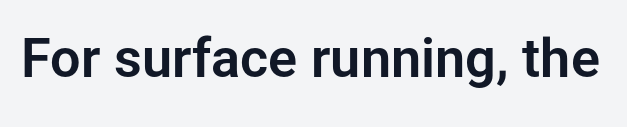
{"serif": "no", "italic": "no", "width": "normal", "stroke_contrast": "low", "x_height": "medium", "monospaced": "no", "underline": "no", "letter_spacing": "normal", "letter_spacing_em": 0.0, "glyph_px": 54}
